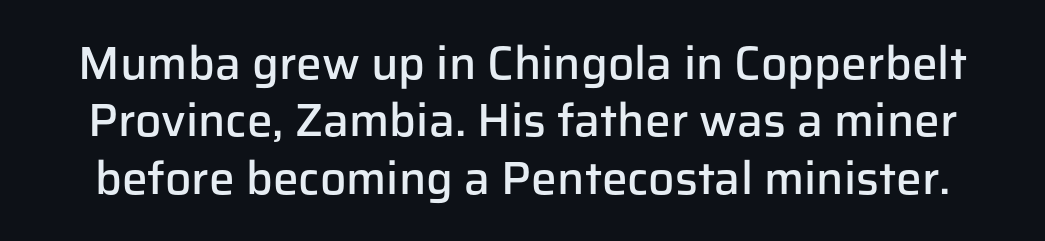
Q: Is the text bold? A: Semi-bold.
Q: Is the text italic (slanted)? A: No, it is upright.
Q: Is the typeface a serif or a sans-serif typeface? A: Sans-serif.
Q: Is the text underlined? A: No.
Q: Is the spacing between letters normal or unusually wide? A: Normal.
Q: Is the spacing between lines tight, normal or loose? A: Normal.
Q: Width (condensed, normal, or wide)? A: Normal.
Q: Stroke contrast? A: Low.
Q: x-height? A: Medium.
Q: Monospaced? A: No.
